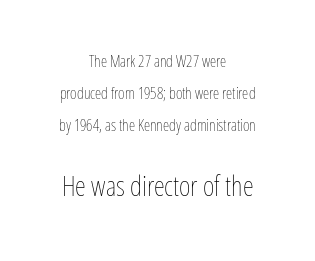
The image shows 28 px thin, condensed type, upright; set centered, loose line spacing (2.0x), normal letter spacing, not underlined; the second (bottom) block is 1.75x larger; low stroke contrast and a medium x-height.
